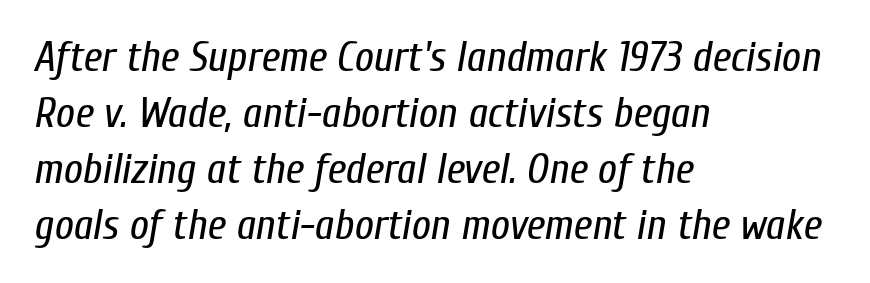
Q: Is the text bold? A: No.
Q: Is the text italic (slanted)? A: Yes, it leans right by about 10 degrees.
Q: Is the text underlined? A: No.
Q: How is the paragraph aligned? A: Left-aligned.
Q: Is the spacing between letters normal or unusually wide? A: Normal.
Q: Is the spacing between lines tight, normal or loose? A: Normal.
Q: Width (condensed, normal, or wide)? A: Condensed.
Q: Stroke contrast? A: Low.
Q: x-height? A: Medium.
Q: Monospaced? A: No.
